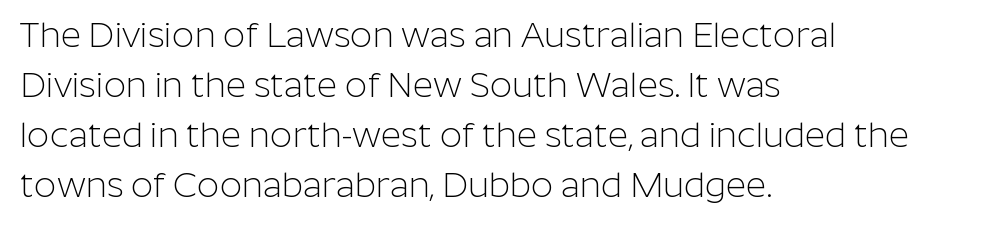
Q: Is the text bold? A: No.
Q: Is the text italic (slanted)? A: No, it is upright.
Q: Is the typeface a serif or a sans-serif typeface? A: Sans-serif.
Q: Is the text underlined? A: No.
Q: How is the paragraph aligned? A: Left-aligned.
Q: Is the spacing between letters normal or unusually wide? A: Normal.
Q: Is the spacing between lines tight, normal or loose? A: Normal.
Q: Width (condensed, normal, or wide)? A: Normal.
Q: Stroke contrast? A: Low.
Q: x-height? A: Medium.
Q: Monospaced? A: No.
